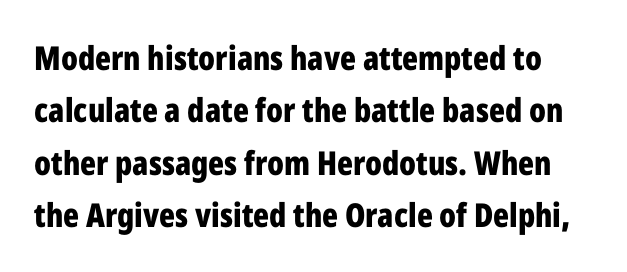
In terms of posture, this sample is upright. Line spacing here is normal. Quick note: underline off. A sans-serif font was chosen for this passage.
